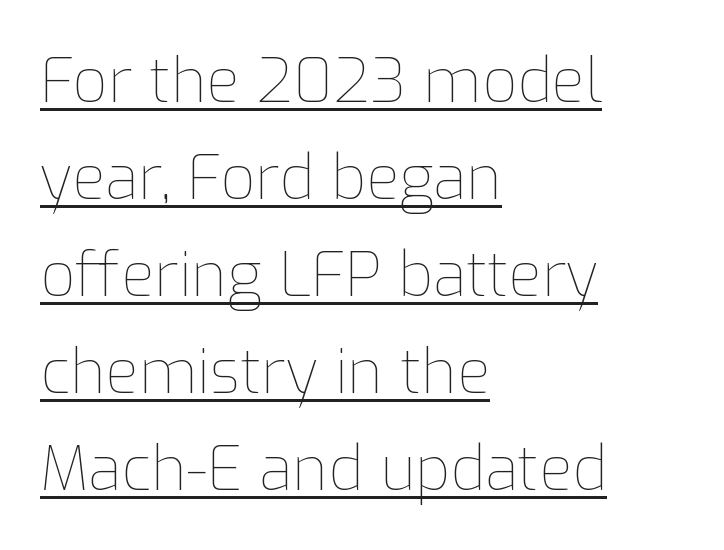
{"italic": "no", "bold": "no", "weight": "thin", "width": "normal", "stroke_contrast": "low", "x_height": "medium", "monospaced": "no", "underline": "yes", "align": "left", "line_spacing": "normal", "line_spacing_ratio": 1.59, "letter_spacing": "normal", "letter_spacing_em": 0.0, "glyph_px": 61}
